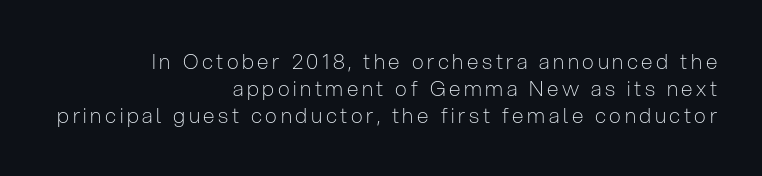
The foot of each line stays bare and open. This block has exactly the height ordinary leading produces. Posture: straight, roman, zero tilt. The letters look calm and open, with moderate or lighter stems. Right-aligned paragraph, ragged on the left.
